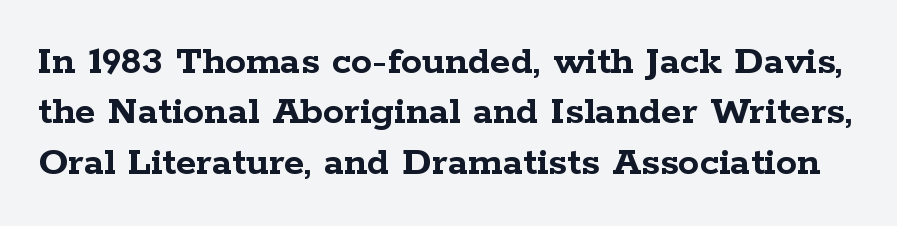
Q: Is the text bold? A: Yes.
Q: Is the text italic (slanted)? A: No, it is upright.
Q: Is the typeface a serif or a sans-serif typeface? A: Serif.
Q: Is the text underlined? A: No.
Q: Is the spacing between letters normal or unusually wide? A: Normal.
Q: Width (condensed, normal, or wide)? A: Wide.
Q: Stroke contrast? A: Low.
Q: x-height? A: Medium.
Q: Monospaced? A: No.
